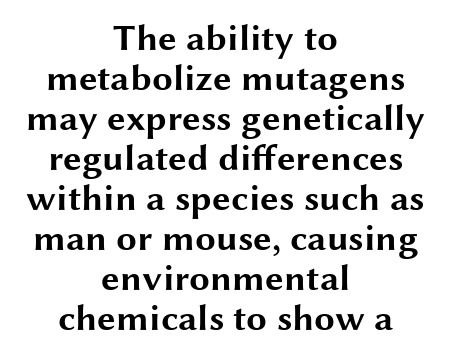
Line starts and ends both wander, symmetrically. The specimen omits any rule beneath the text block's lines. Serif or sans? Sans — the stroke terminals are bare. Tracking value appears to be zero — textbook default spacing.
